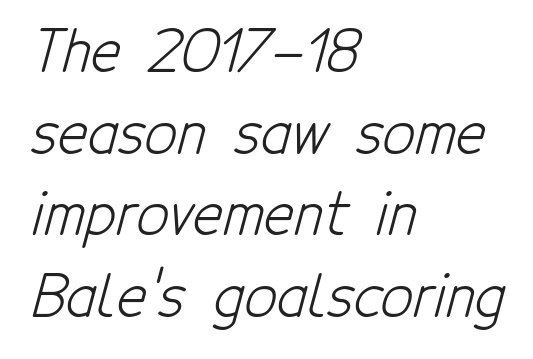
The letters sit at their default tracking, neither squeezed nor spread. The typeface chosen for these lines omits serifs. Leading: standard. Descenders are the only things crossing below the line.
